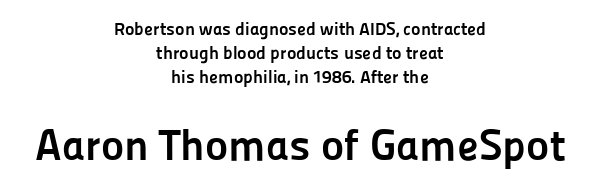
Examine the stroke ends and you'll find no serifs. You could not count columns in this text — the font is proportionally spaced. Quick note: not italic, upright. The second block has been scaled up relative to the first.
